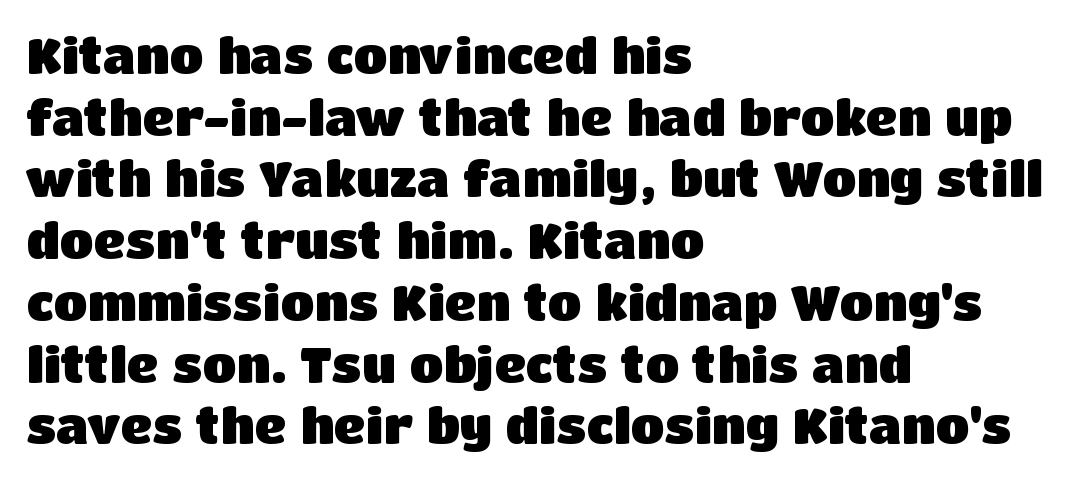
Q: Is the text bold? A: Yes.
Q: Is the text italic (slanted)? A: No, it is upright.
Q: Is the typeface a serif or a sans-serif typeface? A: Sans-serif.
Q: Is the text underlined? A: No.
Q: How is the paragraph aligned? A: Left-aligned.
Q: Is the spacing between letters normal or unusually wide? A: Normal.
Q: Is the spacing between lines tight, normal or loose? A: Normal.
Q: Width (condensed, normal, or wide)? A: Normal.
Q: Stroke contrast? A: Low.
Q: x-height? A: Large.
Q: Monospaced? A: No.
